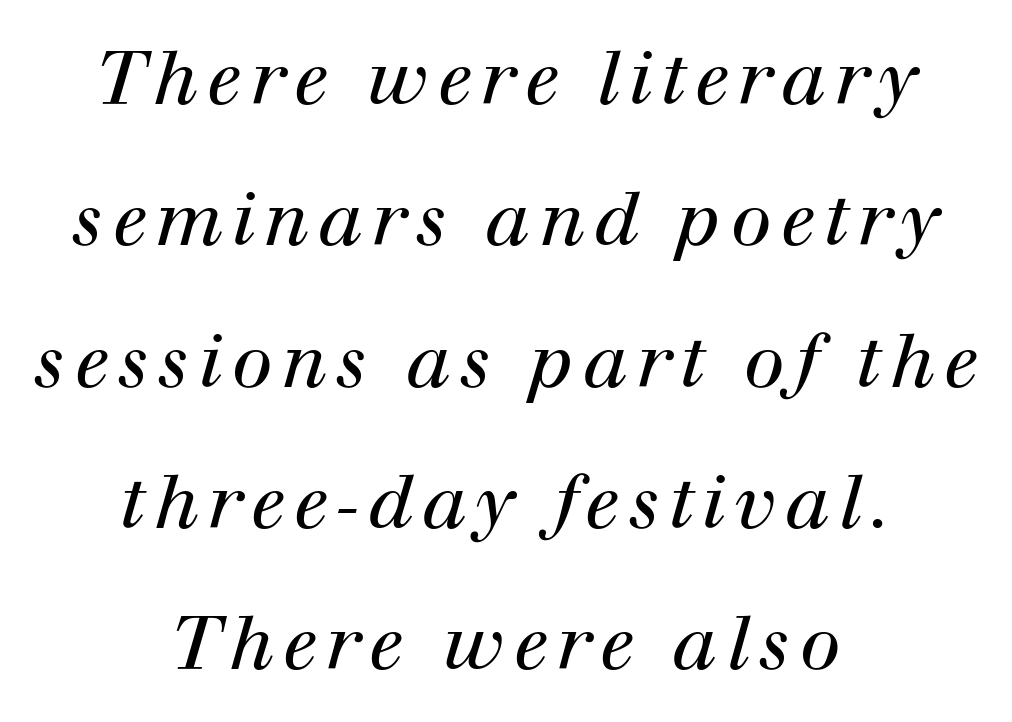
{"serif": "yes", "italic": "yes", "lean": "right", "slant_degrees": 12, "bold": "no", "weight": "regular", "width": "normal", "stroke_contrast": "high", "x_height": "medium", "monospaced": "no", "underline": "no", "align": "center", "line_spacing": "loose", "line_spacing_ratio": 1.91, "glyph_px": 74}
